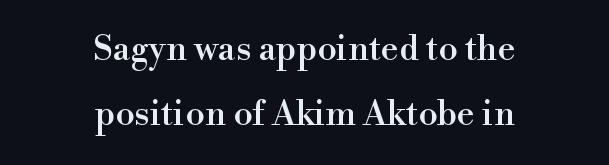
The image shows 35 px serif type, upright; set centered, line spacing 1.86x, normal letter spacing, not underlined; a small x-height.
